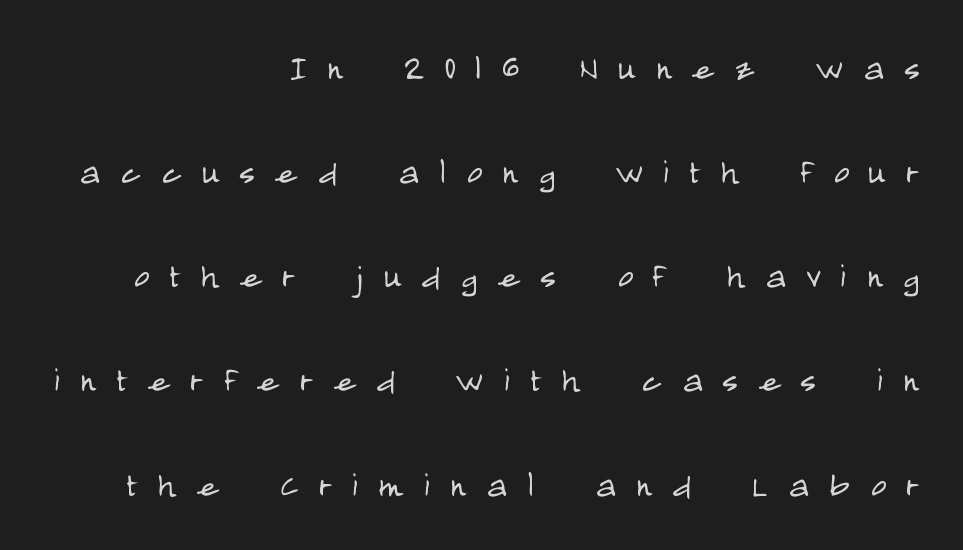
The image shows 42 px light, condensed sans-serif type, upright; set right-aligned, loose line spacing (2.48x), unusually wide letter spacing (+0.48 em), not underlined; low stroke contrast and a large x-height.
